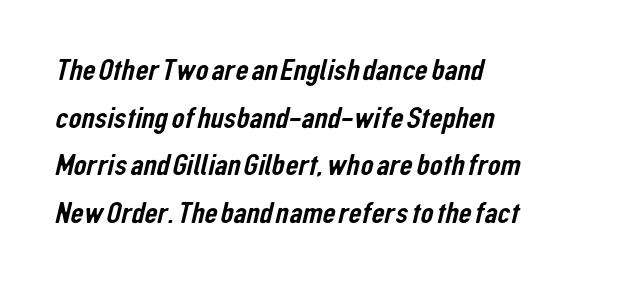
Q: Is the typeface a serif or a sans-serif typeface? A: Sans-serif.
Q: Is the text underlined? A: No.
Q: How is the paragraph aligned? A: Left-aligned.
Q: Is the spacing between letters normal or unusually wide? A: Normal.
Q: Is the spacing between lines tight, normal or loose? A: Normal.
Q: Width (condensed, normal, or wide)? A: Condensed.
Q: Stroke contrast? A: Low.
Q: x-height? A: Medium.
Q: Monospaced? A: No.
